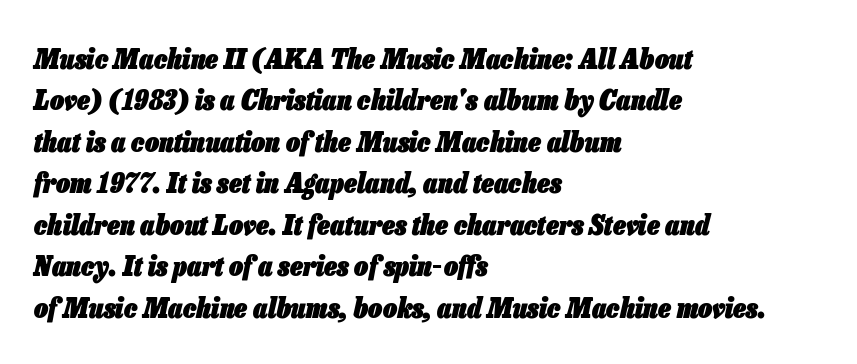
The image shows 28 px heavy, condensed type, italic (leaning right); set left-aligned, normal line spacing (1.48x), normal letter spacing, not underlined; low stroke contrast and a medium x-height.
